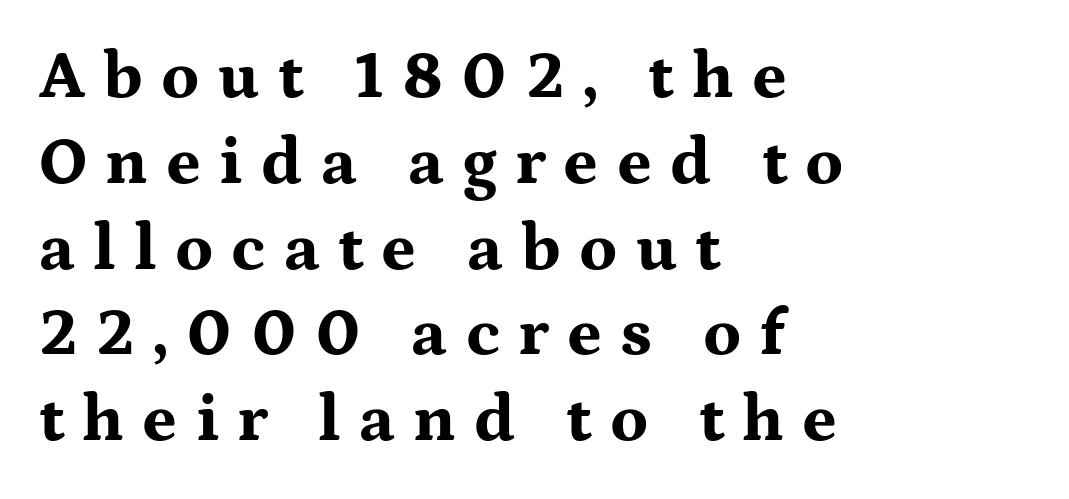
A typesetter would label this face a serif. Thick stems and heavy bowls — unmistakably bold. Line starts are locked; line ends wander. These lines are rendered in a variable-pitch font. The type is letterspaced generously, with wide tracking. Unmarked baselines from the first word to the last.
